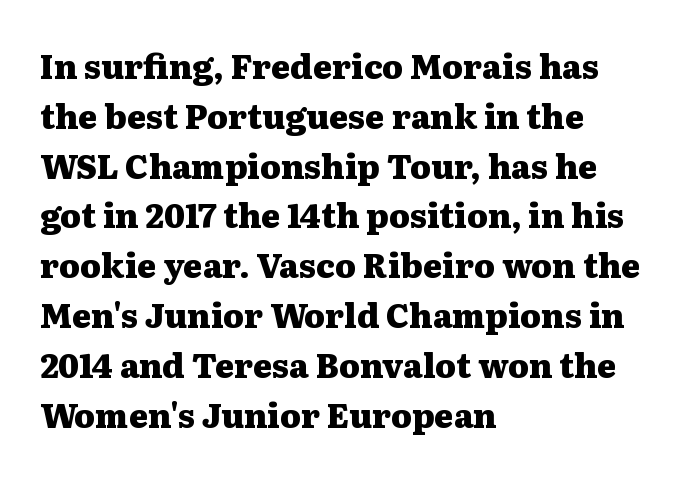
{"serif": "yes", "italic": "no", "bold": "yes", "weight": "heavy", "width": "wide", "stroke_contrast": "medium", "x_height": "medium", "monospaced": "no", "underline": "no", "align": "left", "line_spacing": "normal", "line_spacing_ratio": 1.51, "letter_spacing": "normal", "letter_spacing_em": 0.0, "glyph_px": 33}
